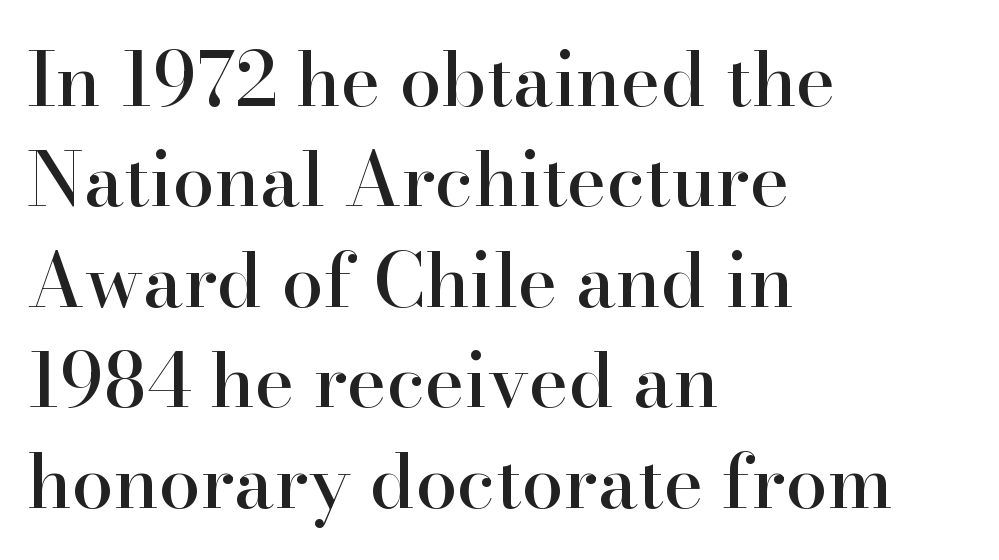
The image shows 75 px serif type, upright; set left-aligned, normal line spacing (1.34x), normal letter spacing, not underlined; high stroke contrast and a small x-height.
